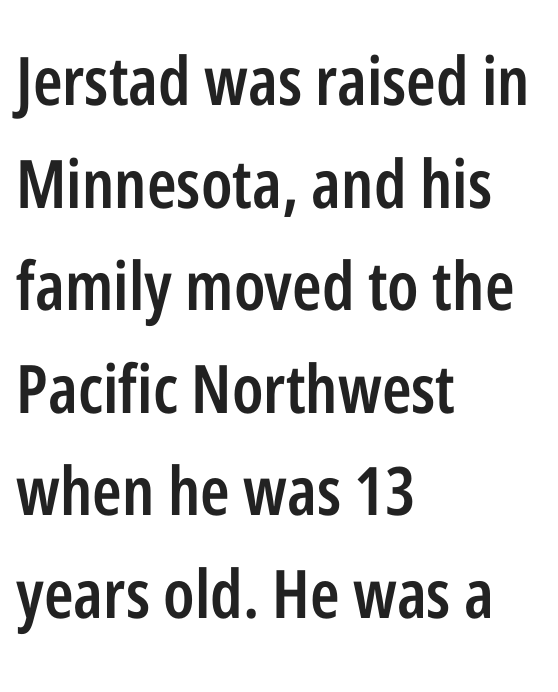
{"serif": "no", "italic": "no", "bold": "semi", "weight": "semibold", "width": "condensed", "stroke_contrast": "low", "x_height": "medium", "monospaced": "no", "underline": "no", "align": "left", "line_spacing": "normal", "line_spacing_ratio": 1.53, "letter_spacing": "normal", "letter_spacing_em": 0.0, "glyph_px": 67}
